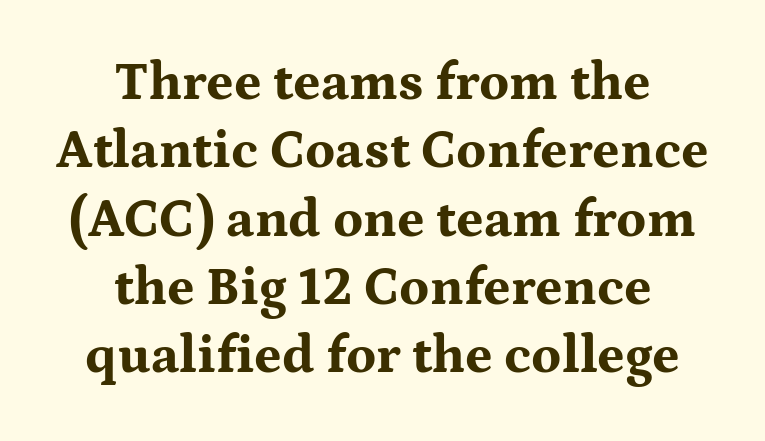
The image shows 53 px bold, wide serif type, upright; set centered, normal line spacing (1.29x), normal letter spacing, not underlined; medium stroke contrast and a medium x-height.
